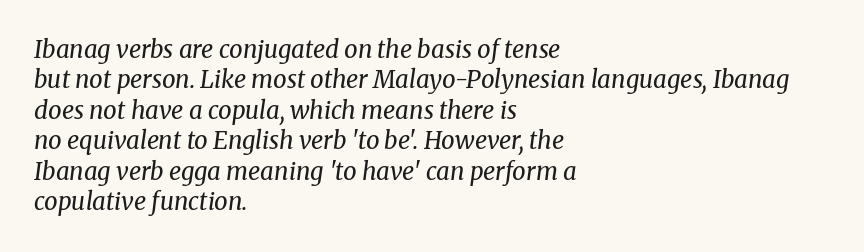
{"italic": "yes", "lean": "right", "slant_degrees": 8, "bold": "no", "underline": "no", "align": "left", "line_spacing": "normal", "line_spacing_ratio": 1.27, "letter_spacing": "normal", "letter_spacing_em": 0.0, "glyph_px": 24}
